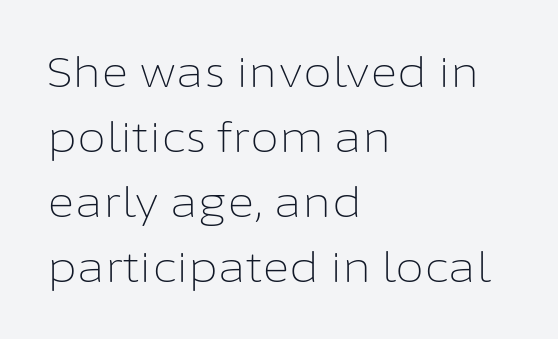
Stem width sits at or under what a default text font uses. Normally led — the rows are evenly, conventionally spaced. The designer went with a sans here, leaving each stem footless. Look at the tracking — it's just the regular setting, nothing added. These lines are set flush left with a ragged right edge.
